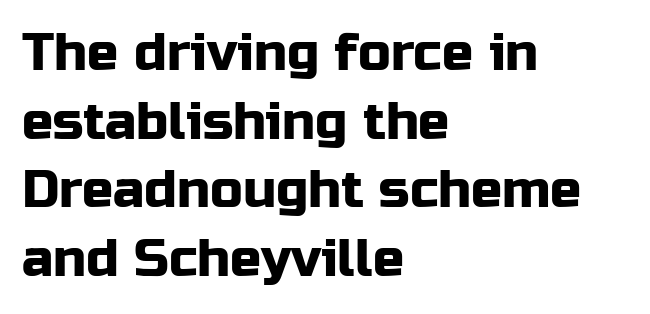
The image shows 52 px sans-serif type, upright; set left-aligned, normal line spacing (1.32x), normal letter spacing, not underlined; low stroke contrast and a medium x-height.
